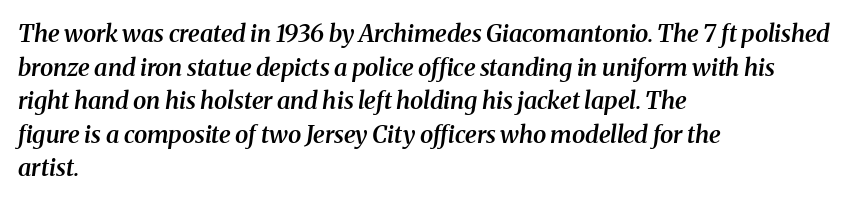
Q: Is the text bold? A: Semi-bold.
Q: Is the text italic (slanted)? A: Yes, it leans right by about 8 degrees.
Q: Is the text underlined? A: No.
Q: How is the paragraph aligned? A: Left-aligned.
Q: Is the spacing between letters normal or unusually wide? A: Normal.
Q: Is the spacing between lines tight, normal or loose? A: Normal.
